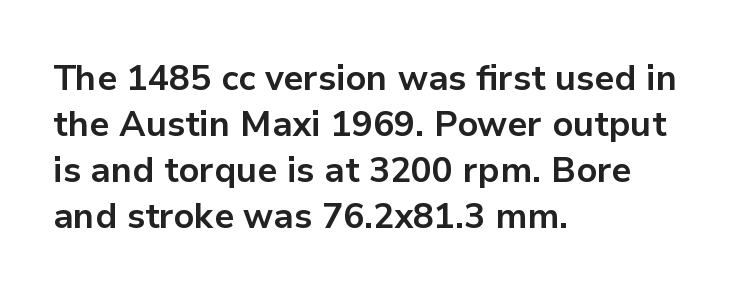
The letters advance in unequal steps, a hallmark of proportional type. Weight: bold. The area under the type is left untouched. Every stem runs plumb, perpendicular to the baseline. A typesetter would call this zero additional tracking.
